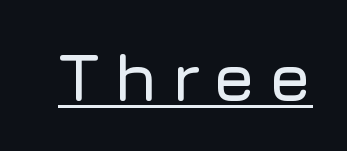
Q: Is the text italic (slanted)? A: No, it is upright.
Q: Is the typeface a serif or a sans-serif typeface? A: Sans-serif.
Q: Is the text underlined? A: Yes.
Q: Width (condensed, normal, or wide)? A: Normal.
Q: Stroke contrast? A: Low.
Q: x-height? A: Medium.
Q: Monospaced? A: No.
